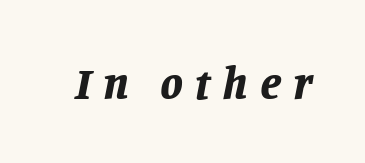
Glyph-to-glyph distance is far greater than everyday printed text. The strip under each line holds only bare page. The face used here is proportionally spaced, like ordinary book or web type. The text carries the slant typical of an italic or oblique font.
